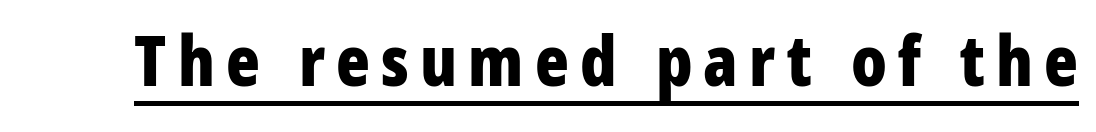
Does the lettering tilt? It doesn't — this is upright. Bold? Absolutely — the strokes are thick and heavy. The rendering shows plain stroke endings on the letterforms — a sans-serif design. Think of a printed novel: that variable character pitch is what you see here.
